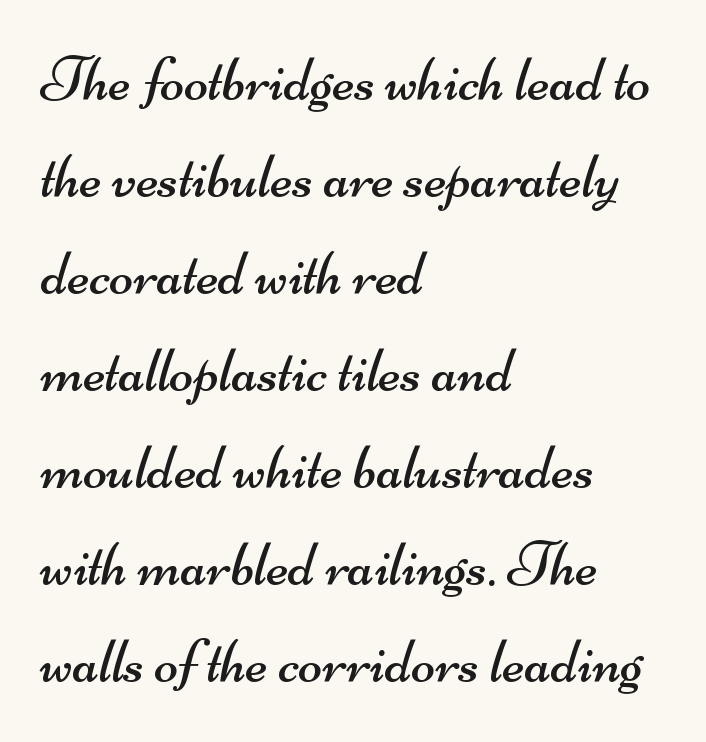
{"serif": "no", "bold": "no", "weight": "regular", "width": "wide", "stroke_contrast": "medium", "x_height": "small", "monospaced": "no", "underline": "no", "align": "left", "line_spacing": "normal", "line_spacing_ratio": 1.54, "letter_spacing": "normal", "letter_spacing_em": 0.0, "glyph_px": 63}
